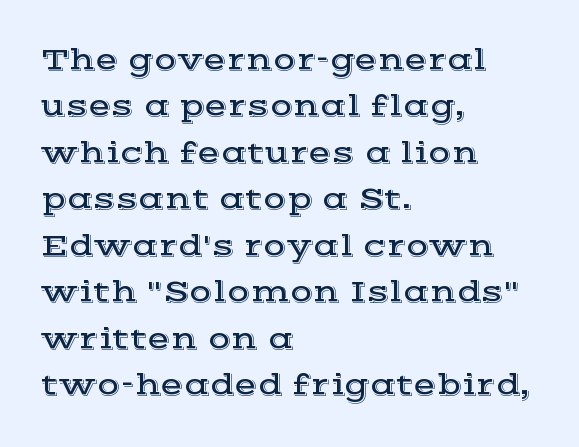
Font category for this specimen: serif. Left-aligned paragraph, ragged on the right. If you measured baseline to baseline, you'd find a middling distance. The passage shown is typed in a proportional face where columns would drift. There is no visible air inserted between adjacent glyphs.
